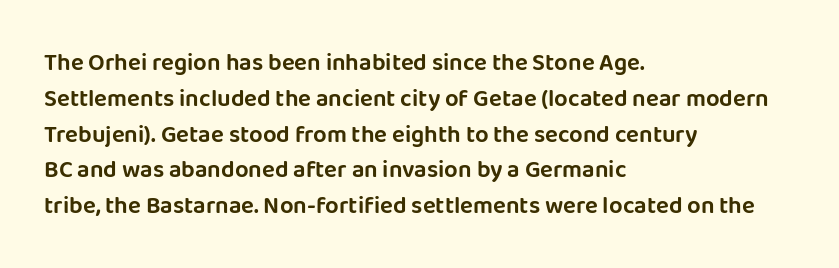
{"italic": "no", "underline": "no", "align": "left", "line_spacing": "normal", "line_spacing_ratio": 1.49, "letter_spacing": "normal", "letter_spacing_em": 0.0, "glyph_px": 24}
